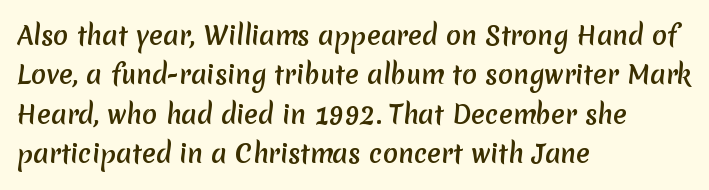
Q: Is the text underlined? A: No.
Q: How is the paragraph aligned? A: Left-aligned.
Q: Is the spacing between letters normal or unusually wide? A: Normal.
Q: Is the spacing between lines tight, normal or loose? A: Normal.
